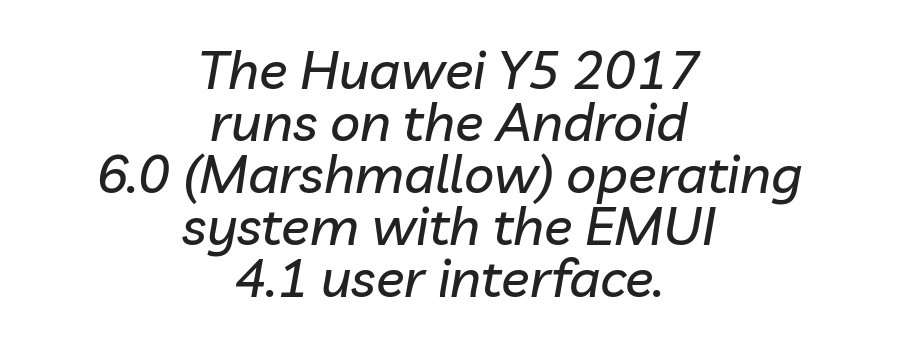
The line texture is even and compact thanks to regular tracking. Would a proofreader flag this as italicized? Yes. Each line is balanced around a shared central axis. Here the designer chose a conventional face with non-uniform glyph widths. Lines of text with bare space underneath. Quick note: interline space is minimal.
